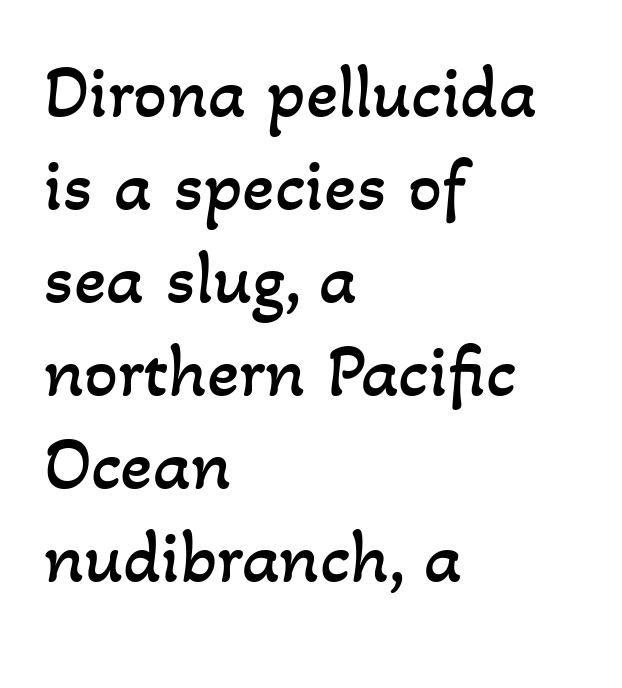
Q: Is the text bold? A: No.
Q: Is the text underlined? A: No.
Q: How is the paragraph aligned? A: Left-aligned.
Q: Is the spacing between letters normal or unusually wide? A: Normal.
Q: Width (condensed, normal, or wide)? A: Normal.
Q: Stroke contrast? A: Low.
Q: x-height? A: Small.
Q: Monospaced? A: No.
